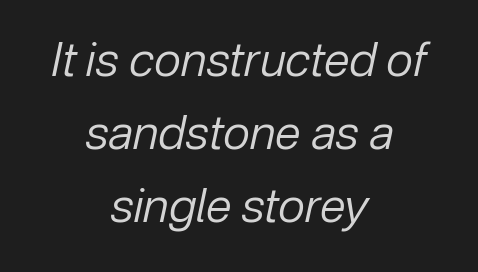
{"italic": "yes", "lean": "right", "slant_degrees": 12, "bold": "no", "weight": "regular", "width": "normal", "stroke_contrast": "low", "x_height": "medium", "monospaced": "no", "underline": "no", "align": "center", "line_spacing": "normal", "line_spacing_ratio": 1.55, "letter_spacing": "normal", "letter_spacing_em": 0.0, "glyph_px": 47}
